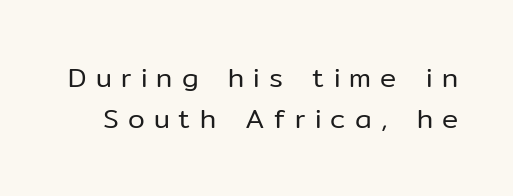
What stands out about the letter spacing? Its width — letters are far apart. The strokes are not fattened; the text isn't bold. The baseline area is clear. Interline gaps are of average width in this sample. Upright lettering throughout.
